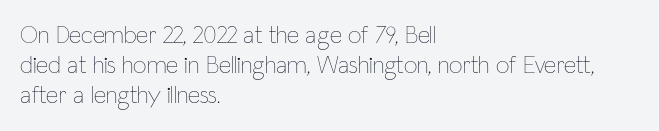
The image shows 24 px text type, upright; set left-aligned, normal line spacing (1.26x), normal letter spacing, not underlined.
